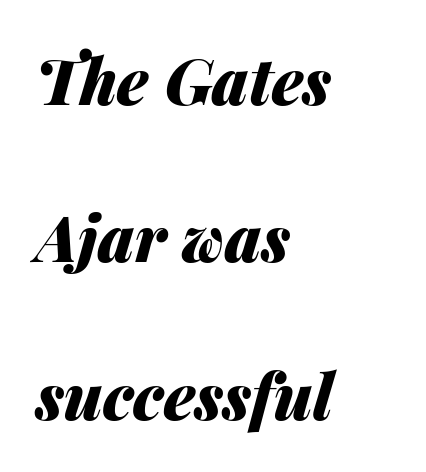
{"italic": "yes", "lean": "right", "slant_degrees": 14, "bold": "yes", "weight": "heavy", "width": "normal", "stroke_contrast": "medium", "x_height": "medium", "monospaced": "no", "underline": "no", "align": "left", "line_spacing": "loose", "line_spacing_ratio": 2.5, "letter_spacing": "normal", "letter_spacing_em": 0.0, "glyph_px": 63}
